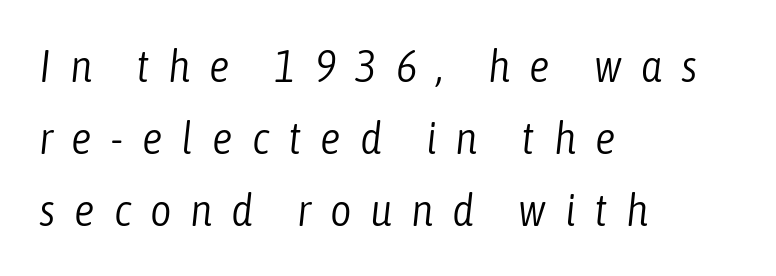
The specimen reads as italic at a glance. This is not heavy type; no bold has been used. Descender tails drop into unmarked territory. This rendering widens character spacing well past its baseline value.
